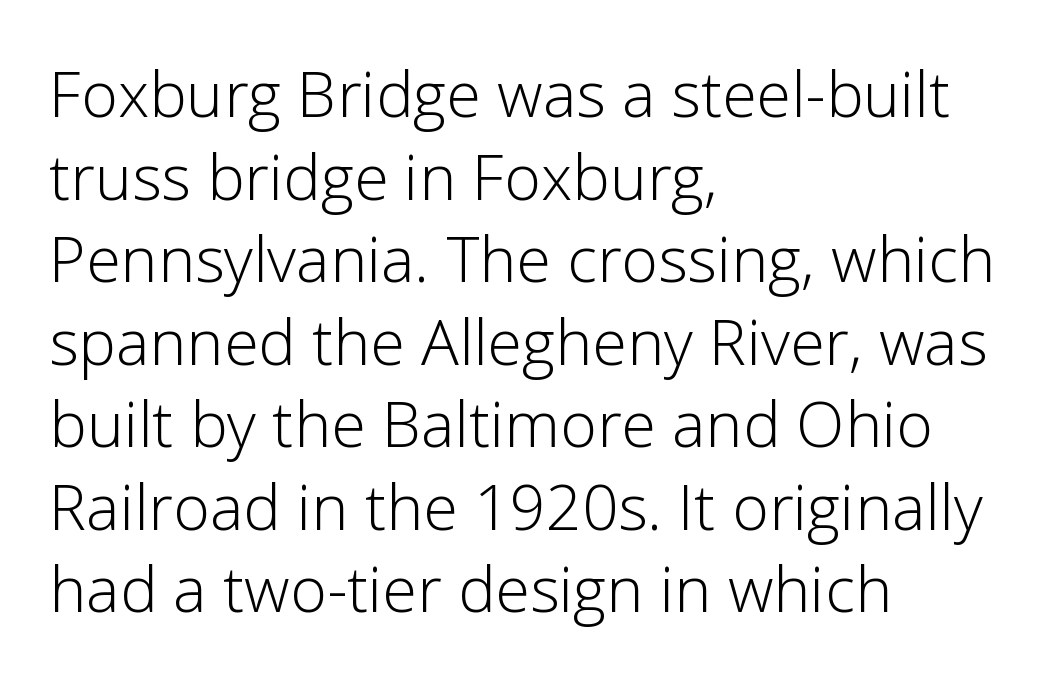
{"serif": "no", "italic": "no", "bold": "no", "weight": "light", "width": "normal", "stroke_contrast": "low", "x_height": "medium", "monospaced": "no", "underline": "no", "align": "left", "line_spacing": "normal", "line_spacing_ratio": 1.31, "letter_spacing": "normal", "letter_spacing_em": 0.0, "glyph_px": 63}
